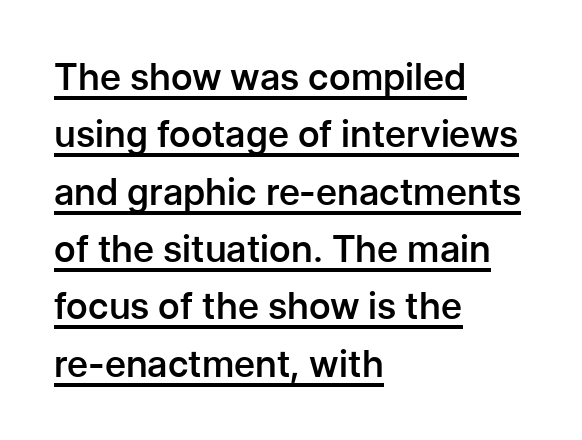
Q: Is the text bold? A: Semi-bold.
Q: Is the text italic (slanted)? A: No, it is upright.
Q: Is the typeface a serif or a sans-serif typeface? A: Sans-serif.
Q: Is the text underlined? A: Yes.
Q: How is the paragraph aligned? A: Left-aligned.
Q: Is the spacing between letters normal or unusually wide? A: Normal.
Q: Is the spacing between lines tight, normal or loose? A: Normal.
Q: Width (condensed, normal, or wide)? A: Normal.
Q: Stroke contrast? A: Low.
Q: x-height? A: Medium.
Q: Monospaced? A: No.
